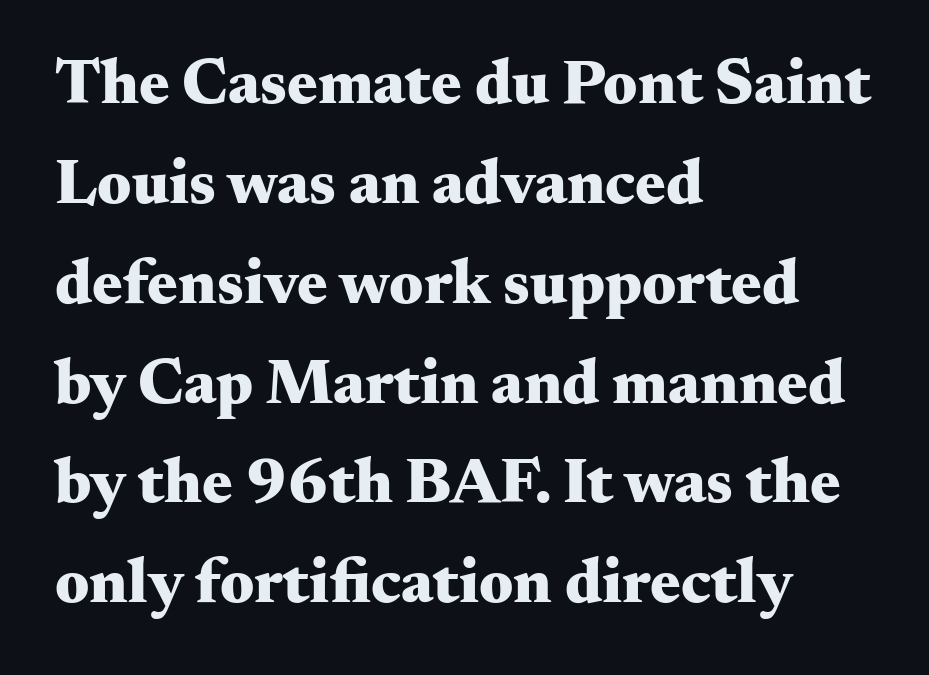
Glance below the letters and you will spot only blank space. Left-aligned paragraph, ragged on the right. Default kerning and tracking; the words read as compact shapes. Old-style or modern, the face here clearly has serifs. Do the characters align in a grid? No, the font is proportional.
